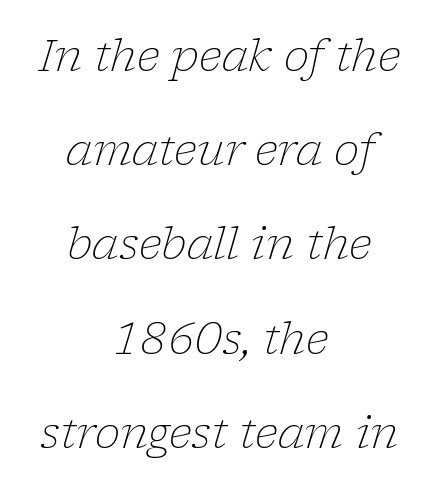
Q: Is the text bold? A: No.
Q: Is the text italic (slanted)? A: Yes, it leans right by about 17 degrees.
Q: Is the typeface a serif or a sans-serif typeface? A: Serif.
Q: Is the text underlined? A: No.
Q: How is the paragraph aligned? A: Centered.
Q: Is the spacing between letters normal or unusually wide? A: Normal.
Q: Is the spacing between lines tight, normal or loose? A: Loose.
Q: Width (condensed, normal, or wide)? A: Normal.
Q: Stroke contrast? A: Low.
Q: x-height? A: Medium.
Q: Monospaced? A: No.
